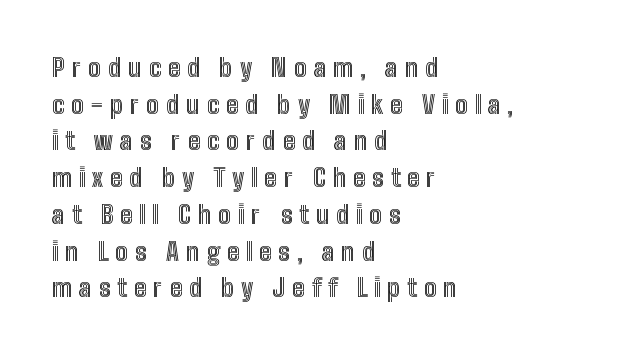
{"italic": "no", "underline": "no", "align": "left", "line_spacing": "normal", "line_spacing_ratio": 1.47, "letter_spacing": "wide", "letter_spacing_em": 0.28, "glyph_px": 25}
